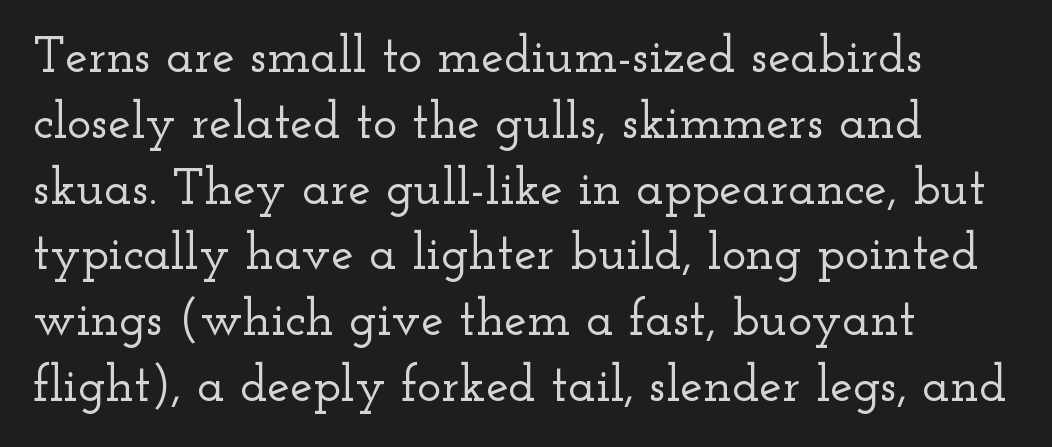
Is this a sans? No — the strokes have serifs. The face used here is rendered with its standard letterfit. Rule under the text: the space is simply empty. Character widths vary here, with narrow letters taking less room than wide ones.
